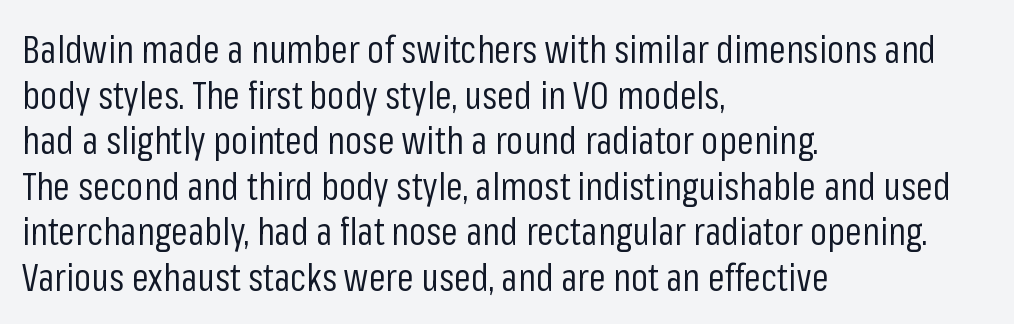
Q: Is the text bold? A: No.
Q: Is the text italic (slanted)? A: No, it is upright.
Q: Is the typeface a serif or a sans-serif typeface? A: Sans-serif.
Q: Is the text underlined? A: No.
Q: How is the paragraph aligned? A: Left-aligned.
Q: Is the spacing between letters normal or unusually wide? A: Normal.
Q: Width (condensed, normal, or wide)? A: Condensed.
Q: Stroke contrast? A: Low.
Q: x-height? A: Medium.
Q: Monospaced? A: No.
